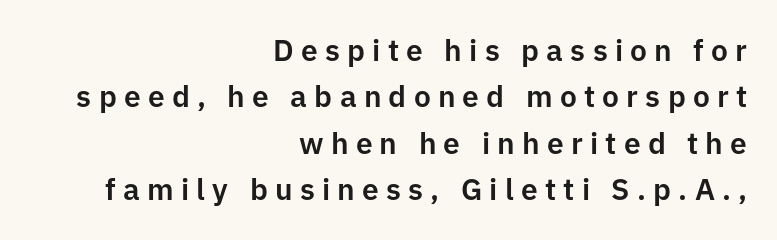
The image shows 30 px sans-serif type, upright; set right-aligned, normal line spacing (1.55x), unusually wide letter spacing (+0.24 em), not underlined; low stroke contrast and a medium x-height.
